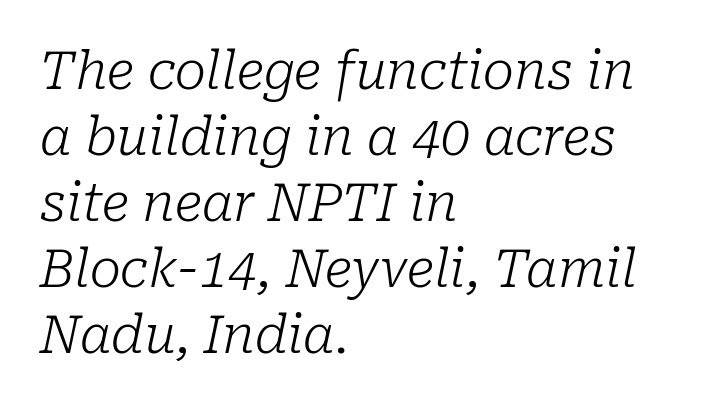
The image shows 52 px light serif type, italic (leaning right); set left-aligned, normal line spacing (1.27x), normal letter spacing, not underlined; low stroke contrast and a medium x-height.
